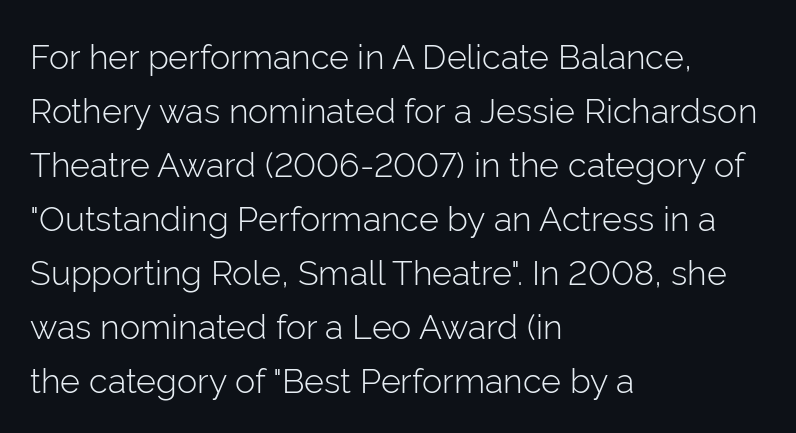
{"serif": "no", "italic": "no", "bold": "no", "weight": "light", "width": "normal", "stroke_contrast": "low", "x_height": "medium", "monospaced": "no", "underline": "no", "align": "left", "line_spacing": "normal", "line_spacing_ratio": 1.59, "letter_spacing": "normal", "letter_spacing_em": 0.0, "glyph_px": 34}
